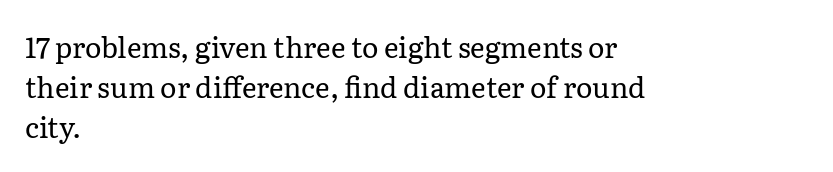
The line texture is even and compact thanks to regular tracking. Bare-footed words on every line. Every row of glyphs begins at an identical x-position on the left. Honestly, the row spacing looks completely unremarkable.
